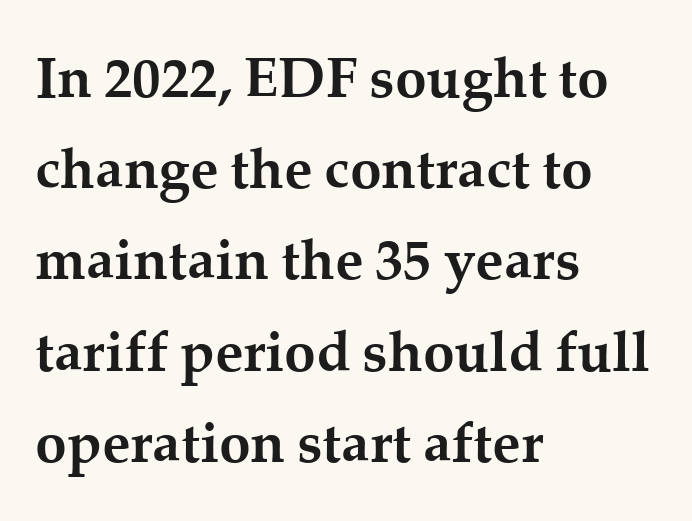
Q: Is the text bold? A: Yes.
Q: Is the text italic (slanted)? A: No, it is upright.
Q: Is the typeface a serif or a sans-serif typeface? A: Serif.
Q: Is the text underlined? A: No.
Q: How is the paragraph aligned? A: Left-aligned.
Q: Is the spacing between letters normal or unusually wide? A: Normal.
Q: Is the spacing between lines tight, normal or loose? A: Normal.
Q: Width (condensed, normal, or wide)? A: Normal.
Q: Stroke contrast? A: Medium.
Q: x-height? A: Medium.
Q: Monospaced? A: No.
